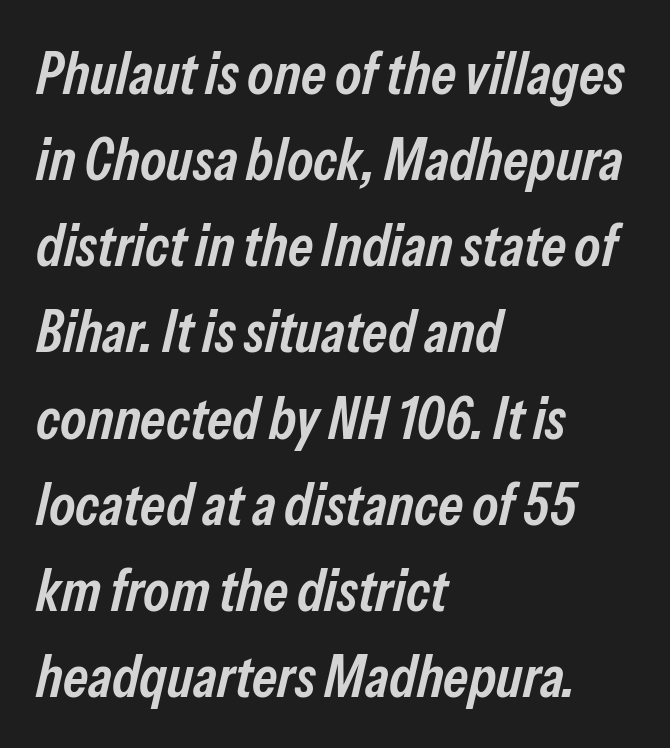
Q: Is the text bold? A: Semi-bold.
Q: Is the text italic (slanted)? A: Yes, it leans right by about 13 degrees.
Q: Is the text underlined? A: No.
Q: How is the paragraph aligned? A: Left-aligned.
Q: Is the spacing between letters normal or unusually wide? A: Normal.
Q: Is the spacing between lines tight, normal or loose? A: Normal.
Q: Width (condensed, normal, or wide)? A: Condensed.
Q: Stroke contrast? A: Low.
Q: x-height? A: Medium.
Q: Monospaced? A: No.
